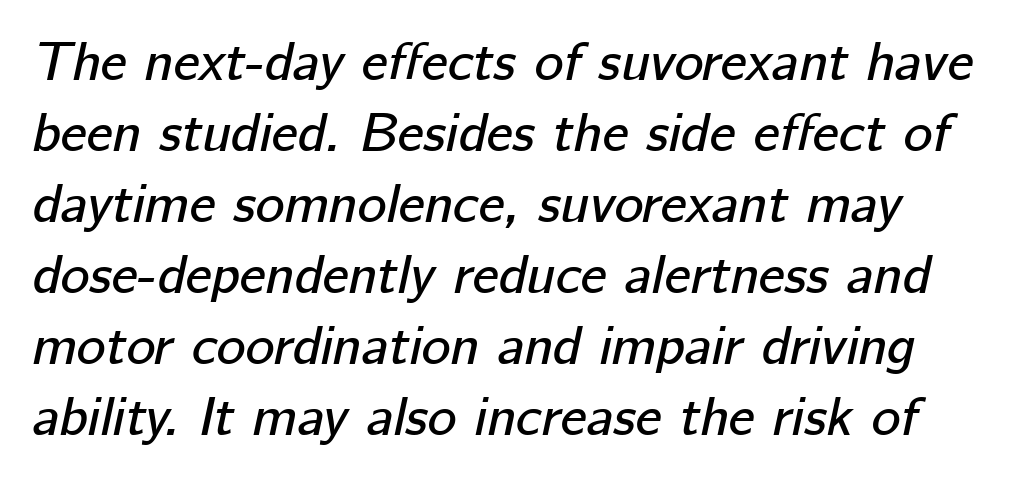
{"italic": "yes", "lean": "right", "slant_degrees": 12, "width": "normal", "stroke_contrast": "low", "x_height": "medium", "monospaced": "no", "underline": "no", "align": "left", "line_spacing": "normal", "line_spacing_ratio": 1.29, "letter_spacing": "normal", "letter_spacing_em": 0.0, "glyph_px": 55}
